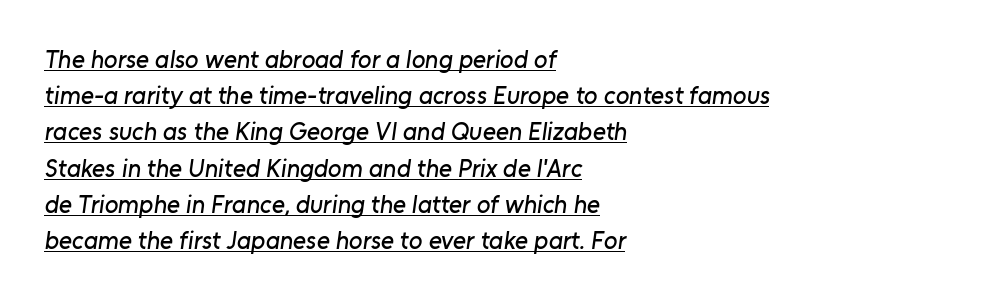
Q: Is the text underlined? A: Yes.
Q: How is the paragraph aligned? A: Left-aligned.
Q: Is the spacing between letters normal or unusually wide? A: Normal.
Q: Is the spacing between lines tight, normal or loose? A: Normal.
